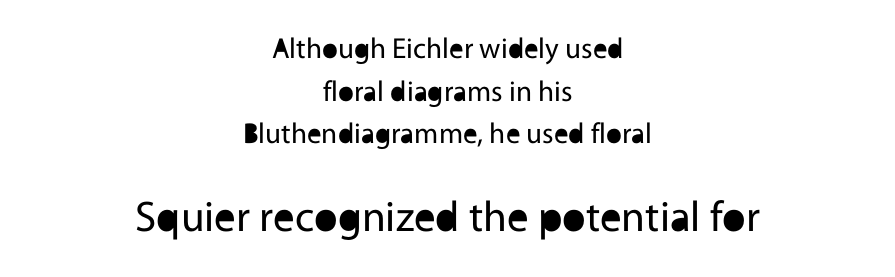
A student would call this center alignment; a typographer would say set centered. The composition opens small and finishes big. The lines sit at an ordinary, default distance from one another. On a weight scale, this lands at 450 or below.
